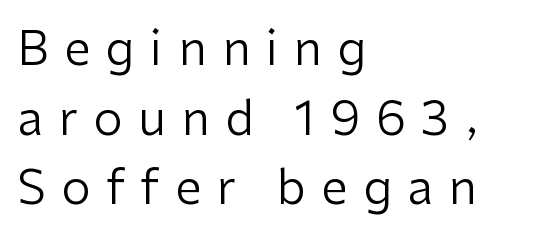
Posture: vertical. Each new line begins a customary step beneath the previous one. Honestly, the letter spacing is so wide it's the main thing you notice. Note the varied advance widths — an 'i' is clearly narrower than an 'm'.
